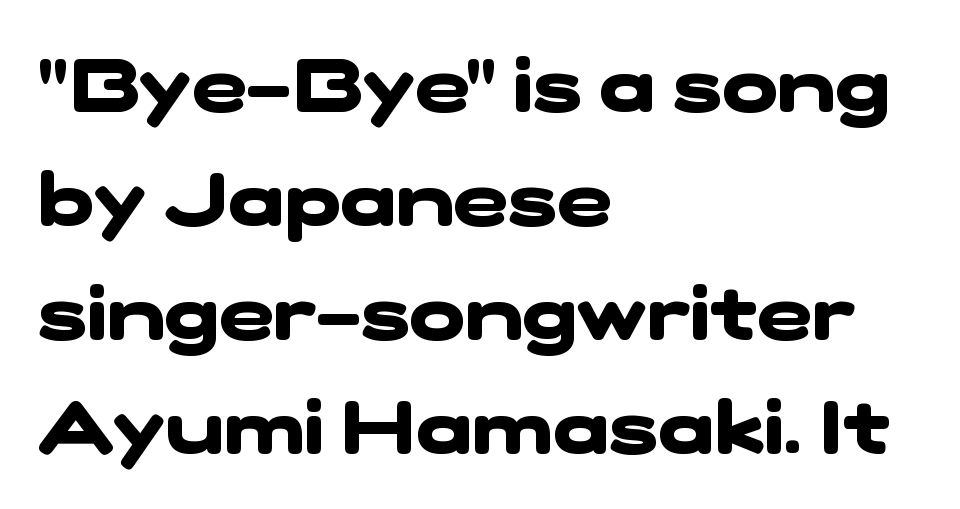
The image shows 74 px heavy, wide sans-serif type; set left-aligned, normal line spacing (1.54x), normal letter spacing, not underlined; low stroke contrast and a medium x-height.
